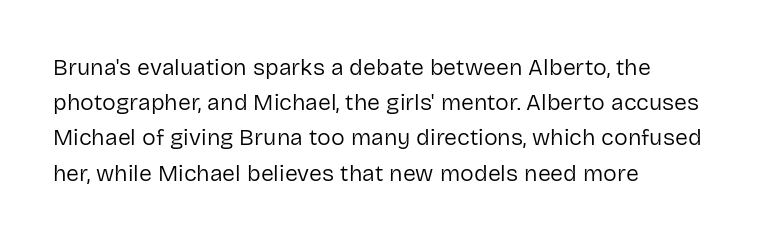
A typesetter would call this leading conventional body-copy spacing. Casual observation: everything's shoved over to the left. Counters stay open thanks to moderate or lighter strokes. The lettering stays uniformly vertical, giving the passage a roman look. No extra tracking has been applied to these lines. The gap between lines stays unmarked.
